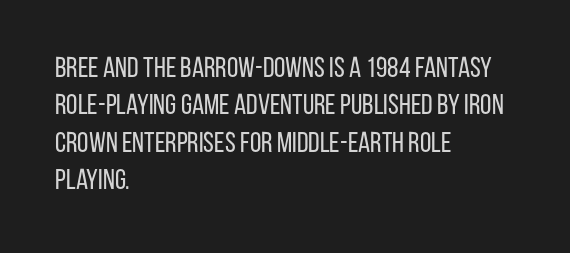
Q: Is the text bold? A: No.
Q: Is the text italic (slanted)? A: No, it is upright.
Q: Is the typeface a serif or a sans-serif typeface? A: Sans-serif.
Q: Is the text underlined? A: No.
Q: How is the paragraph aligned? A: Left-aligned.
Q: Is the spacing between letters normal or unusually wide? A: Normal.
Q: Is the spacing between lines tight, normal or loose? A: Normal.
Q: Width (condensed, normal, or wide)? A: Condensed.
Q: Stroke contrast? A: Low.
Q: x-height? A: Large.
Q: Monospaced? A: No.
